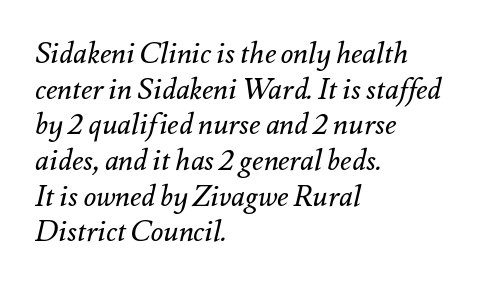
{"italic": "yes", "lean": "right", "slant_degrees": 12, "bold": "no", "weight": "regular", "width": "normal", "stroke_contrast": "medium", "x_height": "small", "monospaced": "no", "underline": "no", "align": "left", "line_spacing_ratio": 1.23, "letter_spacing": "normal", "letter_spacing_em": 0.0, "glyph_px": 29}
